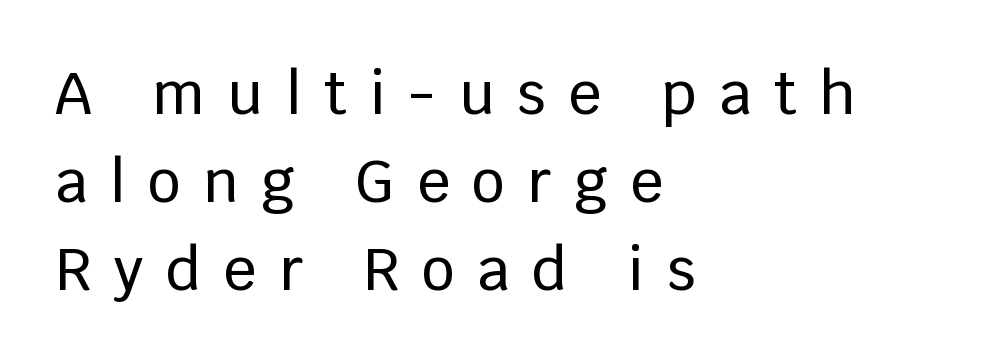
The text was rendered using a sans face with plain stroke endings. In terms of leading, this rendering sits right in the middle. Each line starts at the same left margin while the right side varies. Each word looks stretched out because of the extra space between its letters. Descenders are the only things crossing below the line.
